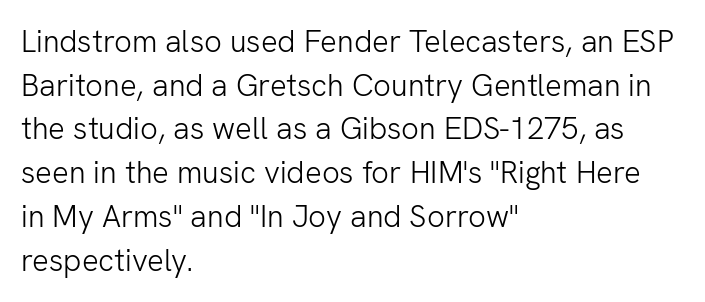
Vertically, the passage feels balanced, rows spaced as you'd expect. The face used here is a sans, in the tradition of grotesques and geometrics. A typesetter would call this proportional, since set widths differ per character. Letter spacing: default. The baseline area is clear. No italicization has been applied; the sample stays upright.
